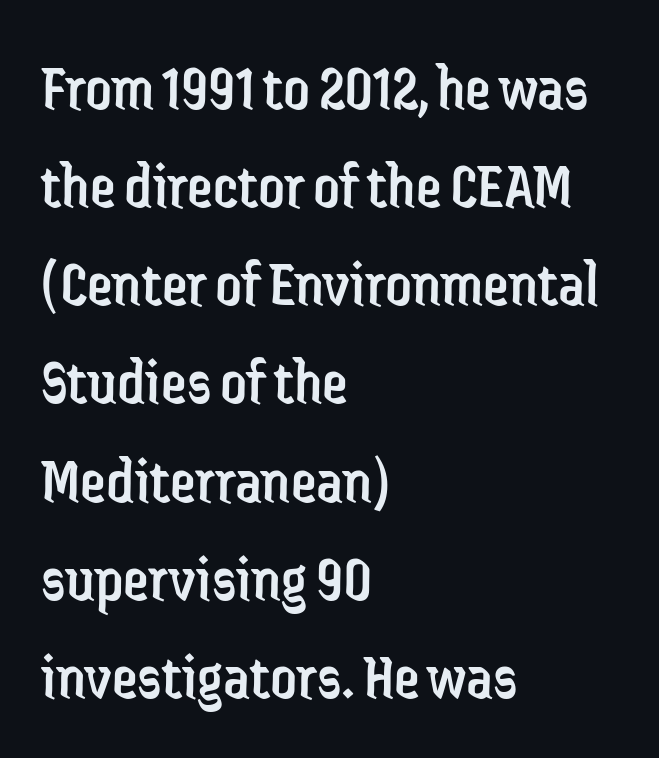
Do the letters lean? They stand straight. The passage is arranged the way most books set body copy — flush left. The passage shown is typed in a proportional face where columns would drift. Reading down the column, the eye jumps a familiar distance to each next line.
